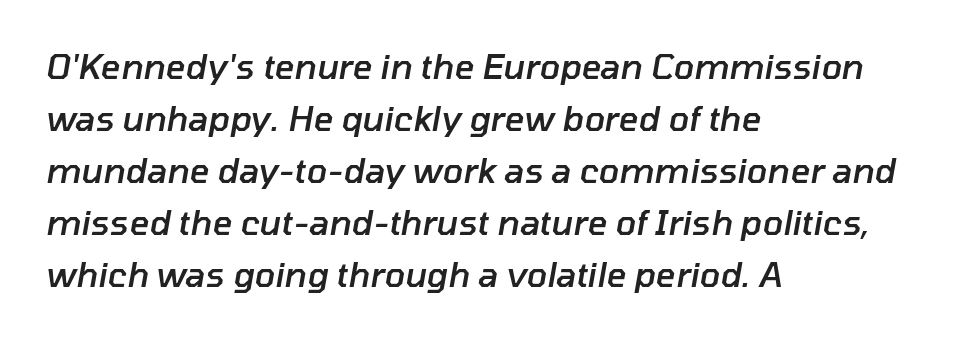
In terms of weight, the rendering is demibold, just under bold. Glance below the letters and you will spot only blank space. An italicized treatment has been applied to the whole sample. Inter-character spacing is left at the font's built-in metrics.
